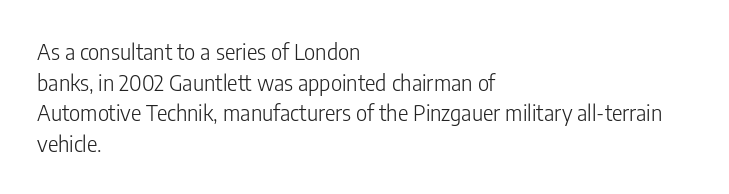
{"italic": "no", "bold": "no", "underline": "no", "align": "left", "line_spacing": "normal", "line_spacing_ratio": 1.39, "letter_spacing": "normal", "letter_spacing_em": 0.0, "glyph_px": 22}
